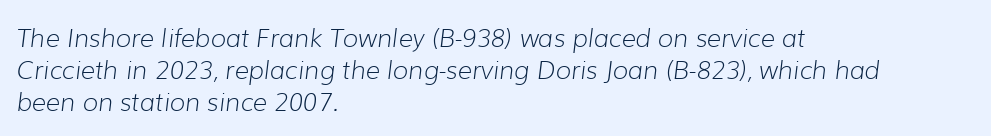
{"italic": "yes", "lean": "right", "slant_degrees": 7, "bold": "no", "underline": "no", "align": "left", "line_spacing": "normal", "line_spacing_ratio": 1.28, "letter_spacing": "normal", "letter_spacing_em": 0.0, "glyph_px": 25}
